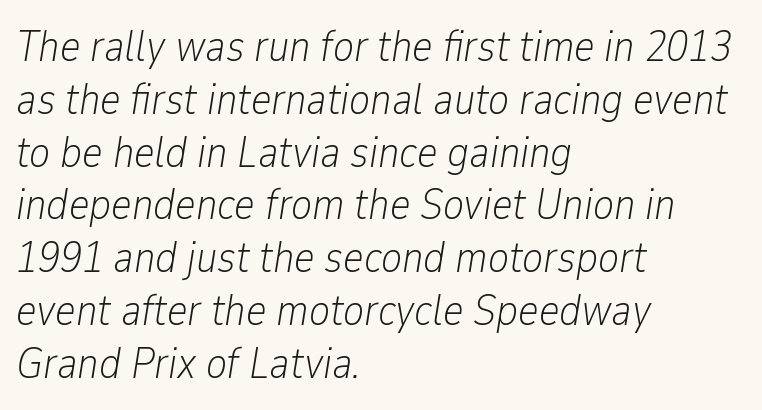
The image shows 44 px light, condensed type, italic (leaning right); set left-aligned, line spacing 1.2x, normal letter spacing, not underlined; low stroke contrast and a medium x-height.
